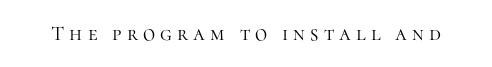
Weight class: somewhere from thin through regular. Posture: straight, roman, zero tilt. Beneath every word, the page is bare. Glyph-to-glyph distance is far greater than everyday printed text.
